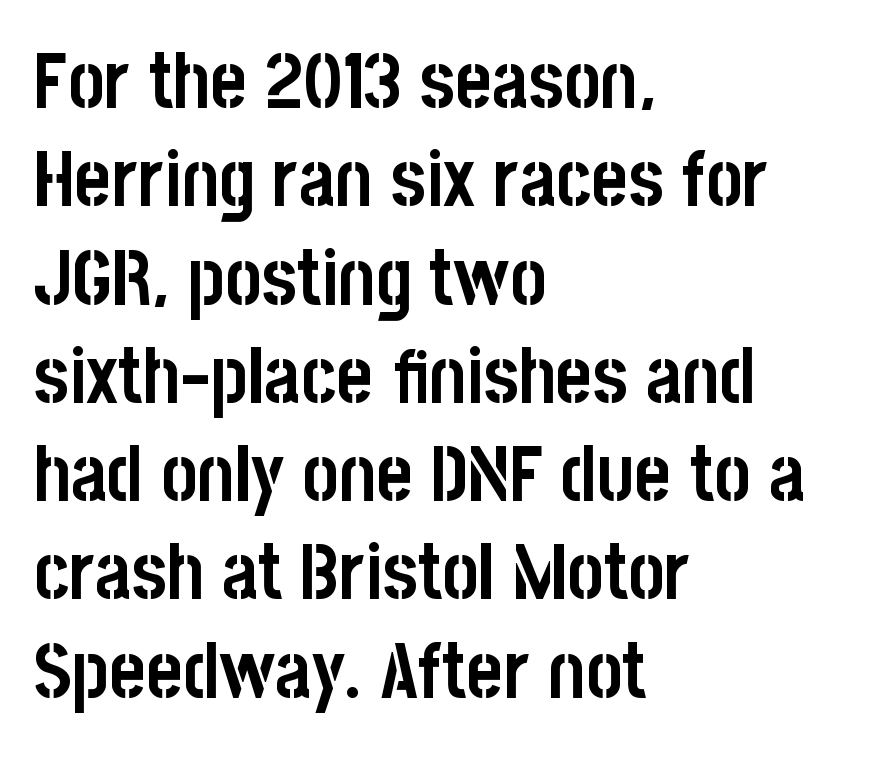
The image shows 78 px semibold, condensed sans-serif type, upright; set left-aligned, normal line spacing (1.26x), normal letter spacing, not underlined; low stroke contrast and a large x-height.
